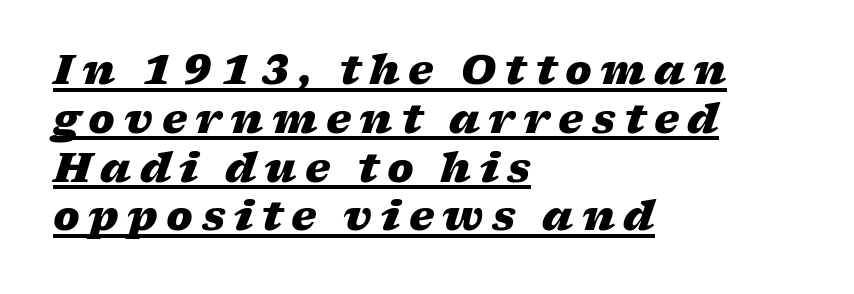
The image shows 40 px heavy, wide type, italic (leaning right); set left-aligned, line spacing 1.22x, unusually wide letter spacing (+0.21 em), underlined; low stroke contrast and a medium x-height.
